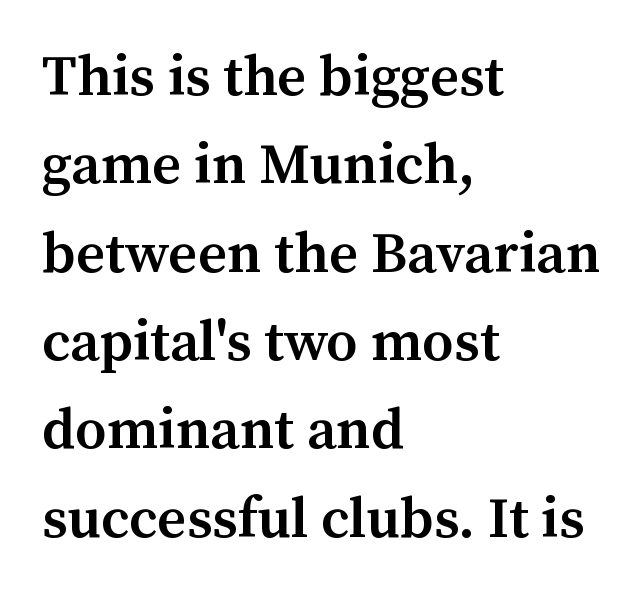
The image shows 57 px semibold serif type, upright; set left-aligned, normal line spacing (1.55x), normal letter spacing, not underlined; medium stroke contrast and a medium x-height.
